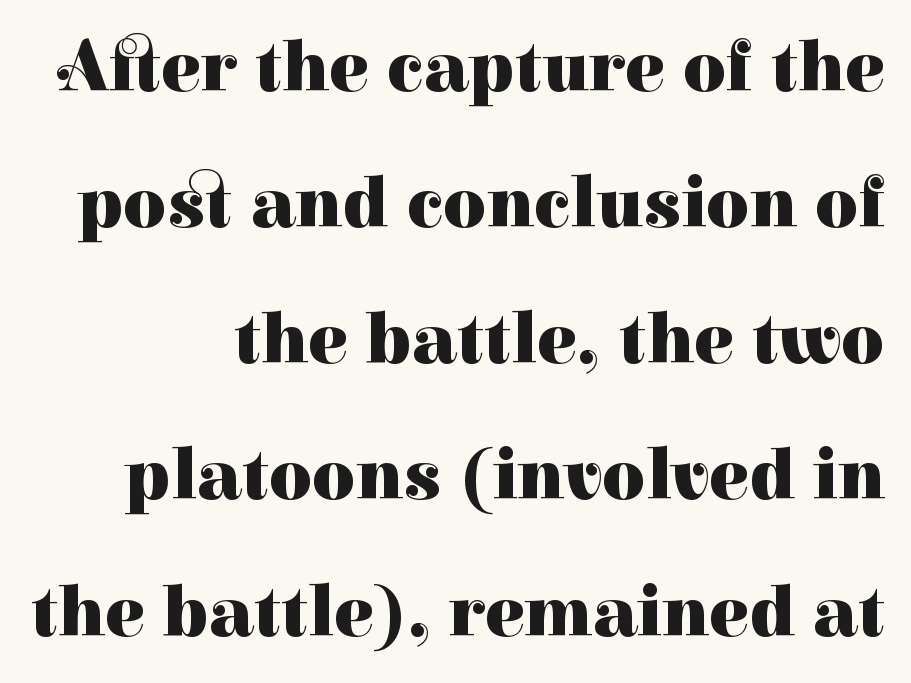
{"serif": "yes", "italic": "no", "bold": "yes", "weight": "heavy", "width": "normal", "stroke_contrast": "high", "x_height": "medium", "monospaced": "no", "underline": "no", "align": "right", "line_spacing_ratio": 1.84, "letter_spacing": "normal", "letter_spacing_em": 0.0, "glyph_px": 74}
